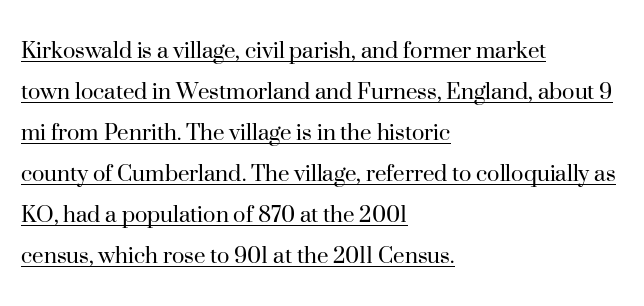
Q: Is the text bold? A: No.
Q: Is the text italic (slanted)? A: No, it is upright.
Q: Is the text underlined? A: Yes.
Q: How is the paragraph aligned? A: Left-aligned.
Q: Is the spacing between letters normal or unusually wide? A: Normal.
Q: Is the spacing between lines tight, normal or loose? A: Normal.
